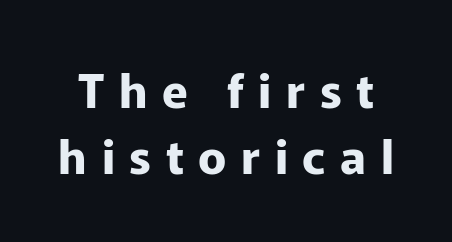
The image shows 47 px bold sans-serif type, upright; set normal line spacing (1.41x), unusually wide letter spacing (+0.31 em), not underlined; low stroke contrast and a medium x-height.
